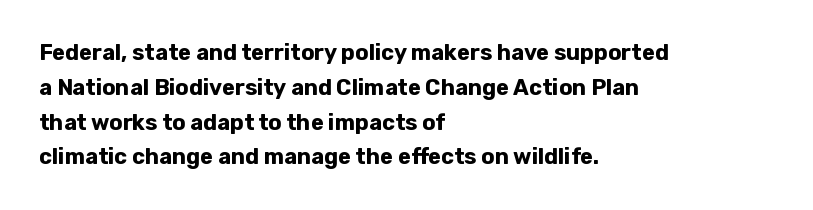
One-word summary of the alignment: left. Characters remain perfectly vertical along every line. Words float on clear page, feet unadorned. Look at the tracking — it's just the regular setting, nothing added.
